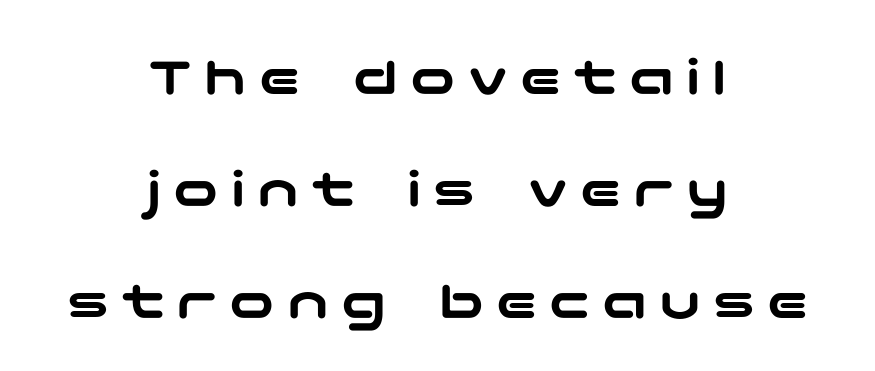
Q: Is the text italic (slanted)? A: No, it is upright.
Q: Is the typeface a serif or a sans-serif typeface? A: Sans-serif.
Q: Is the text underlined? A: No.
Q: How is the paragraph aligned? A: Centered.
Q: Is the spacing between letters normal or unusually wide? A: Unusually wide.
Q: Is the spacing between lines tight, normal or loose? A: Loose.
Q: Width (condensed, normal, or wide)? A: Wide.
Q: Stroke contrast? A: Low.
Q: x-height? A: Medium.
